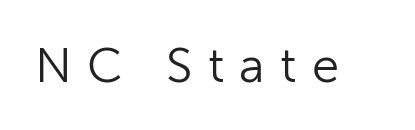
How are the letters spaced? Widely, with obvious added tracking. Do the characters align in a grid? No, the font is proportional. Descenders are the only things crossing below the line. No feet cap the strokes, marking this as sans-serif type. Stems here are at most as thick as an everyday book face.
